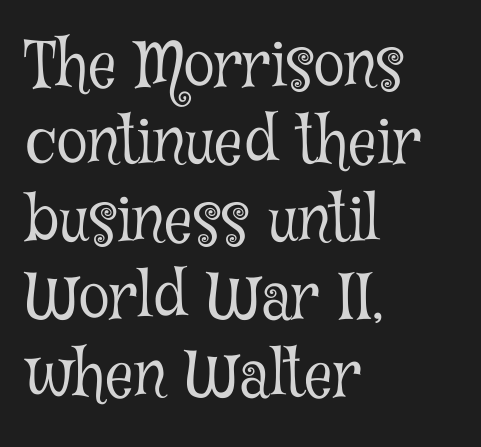
The image shows 63 px light, condensed serif type, upright; set left-aligned, line spacing 1.23x, normal letter spacing, not underlined; low stroke contrast and a medium x-height.
